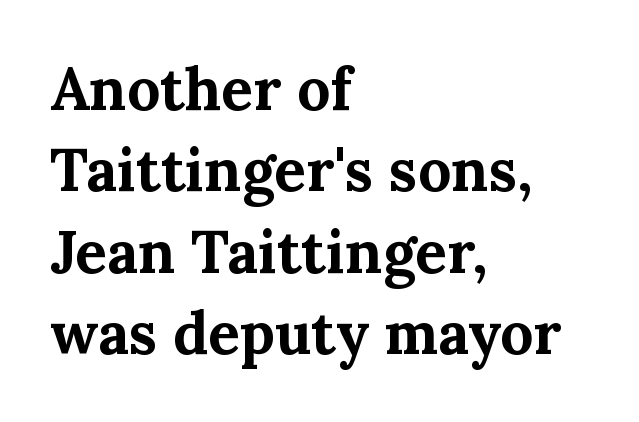
Looks like regular typesetting: each glyph gets only the width it needs. Horizontal bands of white between lines are of average thickness. Weight: bold. The lettering holds an erect, upright posture throughout. Words float on clear page, feet unadorned.
